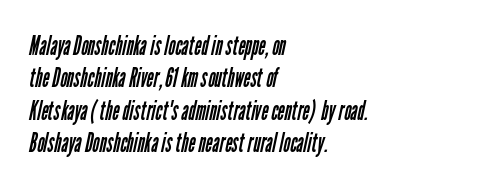
Q: Is the text bold? A: No.
Q: Is the text underlined? A: No.
Q: How is the paragraph aligned? A: Left-aligned.
Q: Is the spacing between letters normal or unusually wide? A: Normal.
